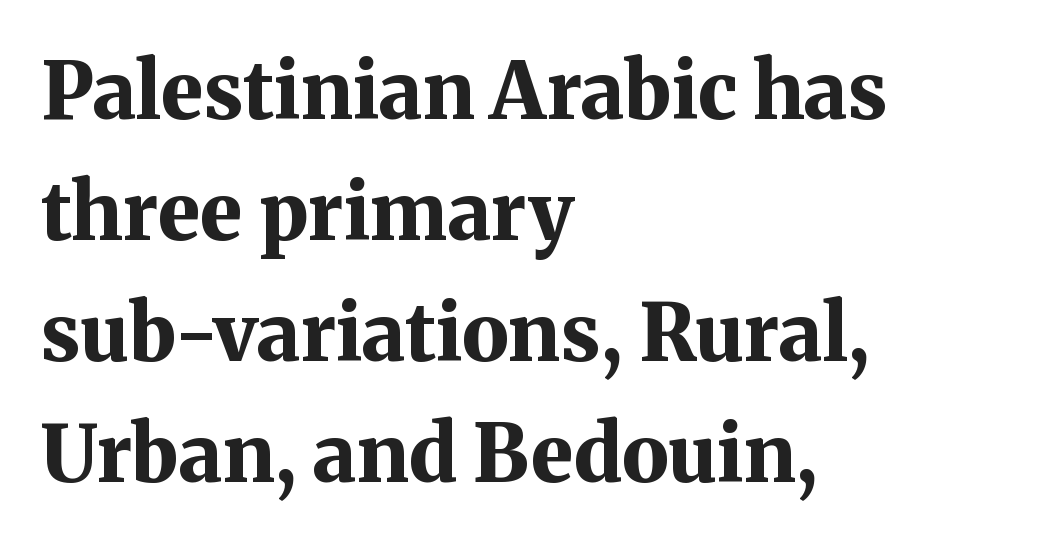
The image shows 79 px bold serif type, upright; set left-aligned, normal line spacing (1.53x), normal letter spacing, not underlined; medium stroke contrast and a medium x-height.
